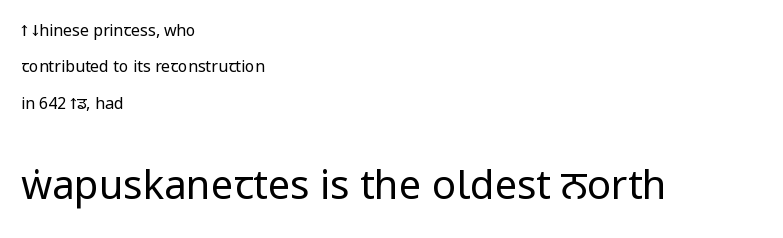
The image shows 40 px regular-weight, condensed sans-serif type, upright; set left-aligned, loose line spacing (2.28x), normal letter spacing, not underlined; the second (bottom) block is 2.5x larger; low stroke contrast and a large x-height.
